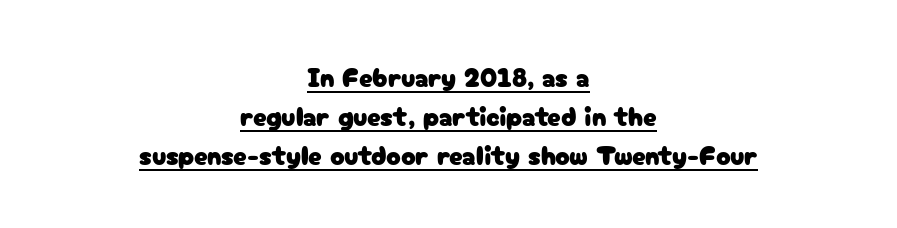
{"italic": "no", "underline": "yes", "align": "center", "line_spacing": "normal", "line_spacing_ratio": 1.44, "letter_spacing": "normal", "letter_spacing_em": 0.0, "glyph_px": 27}
